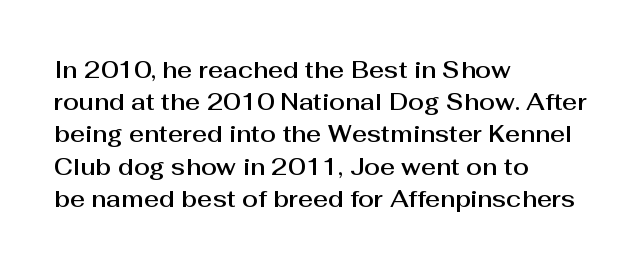
{"italic": "no", "underline": "no", "align": "left", "line_spacing": "normal", "line_spacing_ratio": 1.4, "letter_spacing": "normal", "letter_spacing_em": 0.0, "glyph_px": 23}
